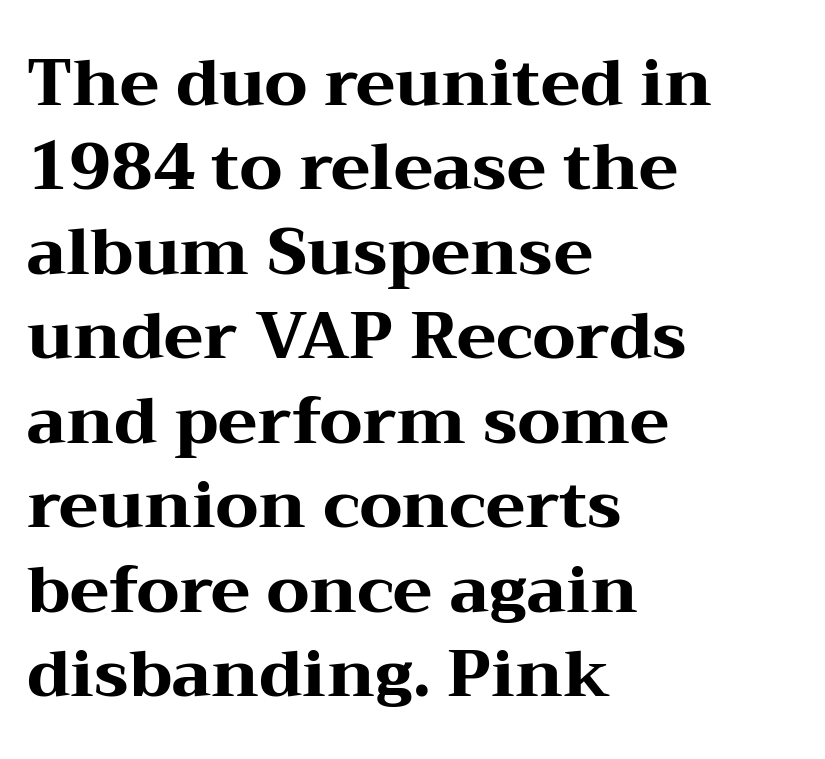
{"serif": "yes", "italic": "no", "bold": "yes", "weight": "heavy", "width": "wide", "stroke_contrast": "medium", "x_height": "medium", "monospaced": "no", "underline": "no", "align": "left", "line_spacing": "normal", "line_spacing_ratio": 1.3, "letter_spacing": "normal", "letter_spacing_em": 0.0, "glyph_px": 65}
